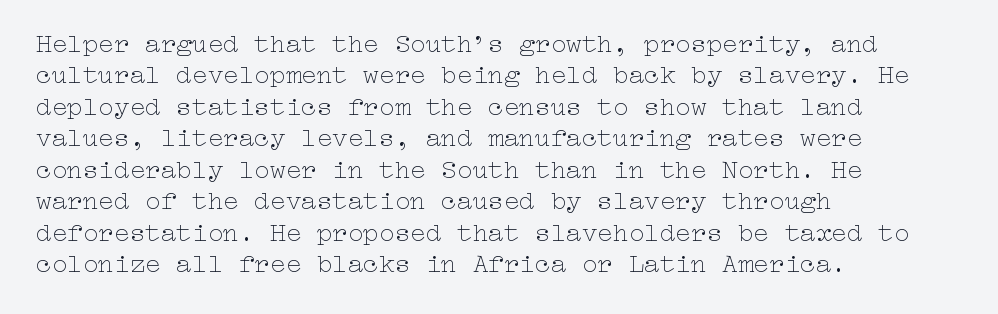
What stands out about the letter spacing? Nothing — it is the standard amount. The rendering anchors every line to the left-hand side. A light-to-regular cut is what we see here. Ordinary non-slanted type is in use.
